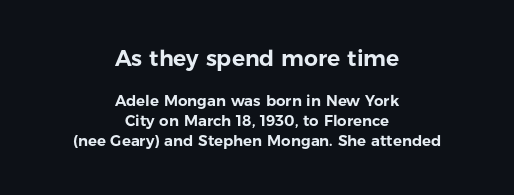
The image shows 22 px text type, upright; set centered, normal line spacing (1.34x), normal letter spacing, not underlined; the first (top) block is 1.47x larger.
